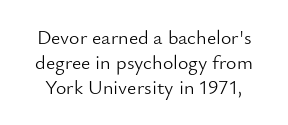
Q: Is the text bold? A: No.
Q: Is the text italic (slanted)? A: No, it is upright.
Q: Is the text underlined? A: No.
Q: Is the spacing between letters normal or unusually wide? A: Normal.
